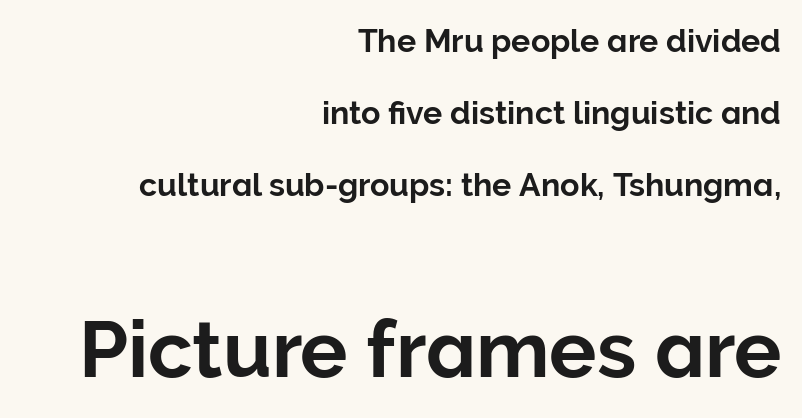
The typography opts for an upright posture over an oblique one. Here the designer chose a conventional face with non-uniform glyph widths. This sample uses a sans-serif face. Students, note that the glyphs here touch the page at normal intervals. The rendering enlarges the type as you move from the upper chunk to the lower.
